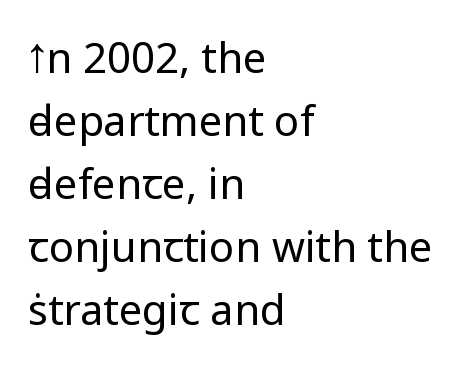
The image shows 42 px regular-weight sans-serif type, upright; set left-aligned, normal line spacing (1.5x), normal letter spacing, not underlined; low stroke contrast and a medium x-height.
